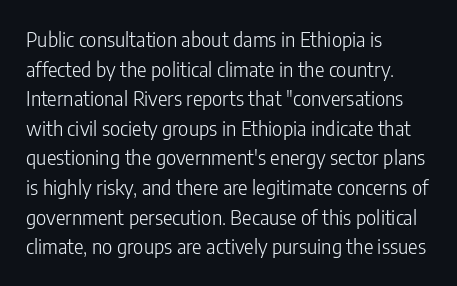
{"italic": "no", "bold": "no", "underline": "no", "align": "left", "line_spacing": "normal", "line_spacing_ratio": 1.48, "letter_spacing": "normal", "letter_spacing_em": 0.0, "glyph_px": 20}
